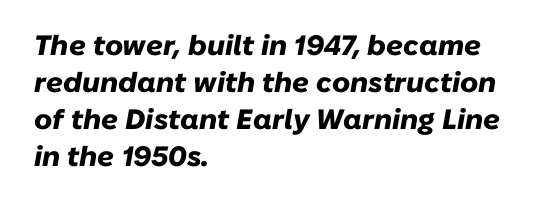
Q: Is the text bold? A: Yes.
Q: Is the text italic (slanted)? A: Yes, it leans right by about 10 degrees.
Q: Is the text underlined? A: No.
Q: How is the paragraph aligned? A: Left-aligned.
Q: Is the spacing between letters normal or unusually wide? A: Normal.
Q: Is the spacing between lines tight, normal or loose? A: Normal.
Q: Width (condensed, normal, or wide)? A: Normal.
Q: Stroke contrast? A: Low.
Q: x-height? A: Medium.
Q: Monospaced? A: No.
